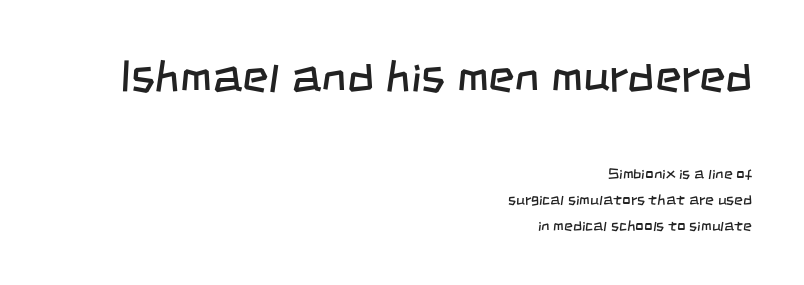
Character widths vary here, with narrow letters taking less room than wide ones. Here the glyphs are tracked normally, forming tight word shapes. Regarding serifs, this sample does without them. Teacher's note: observe the even right margin — that is flush-right alignment. Quick note: underline off. Type size steps down from the first block to the second.
